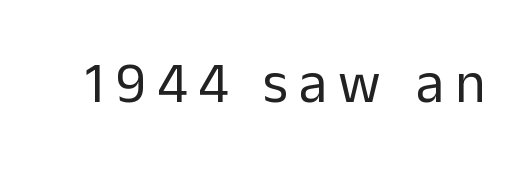
{"serif": "no", "italic": "no", "bold": "no", "weight": "regular", "width": "normal", "stroke_contrast": "low", "x_height": "medium", "monospaced": "no", "underline": "no", "glyph_px": 57}
